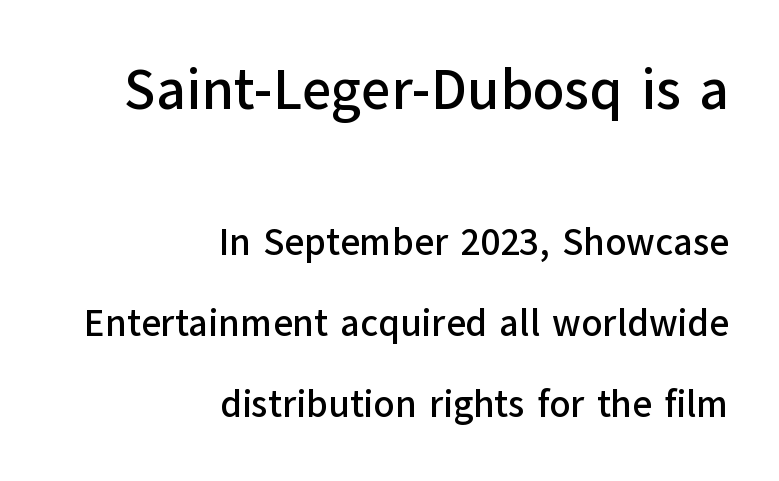
The image shows 57 px sans-serif type, upright; set right-aligned, loose line spacing (2.12x), normal letter spacing, not underlined; the first (top) block is 1.5x larger; low stroke contrast and a medium x-height.
